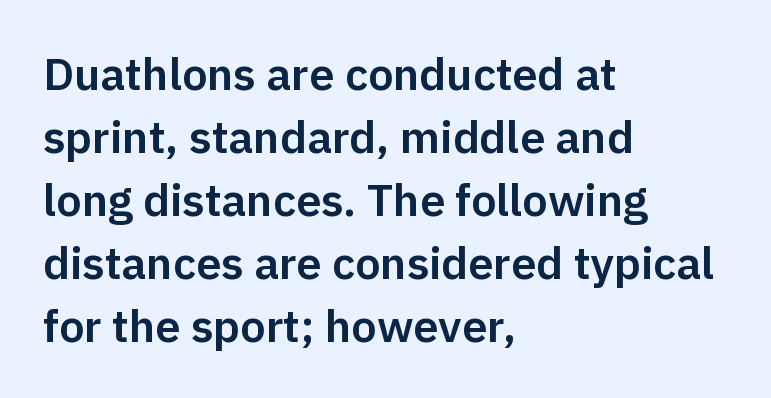
The area under the type is left untouched. This sample has the flowing, uneven cadence of proportional lettering. Observe the absence of serifs on each vertical stroke in this sample. The lettering stays uniformly vertical, giving the passage a roman look. The block of text has a typical density, with ordinary space between rows.
